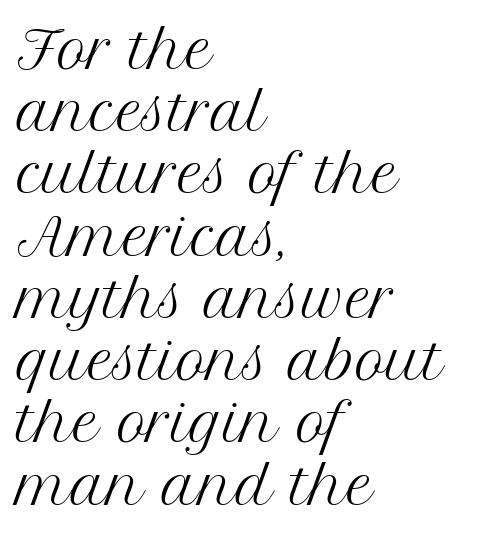
The image shows 51 px regular-weight type; set left-aligned, line spacing 1.22x, normal letter spacing, not underlined; medium stroke contrast and a medium x-height.
